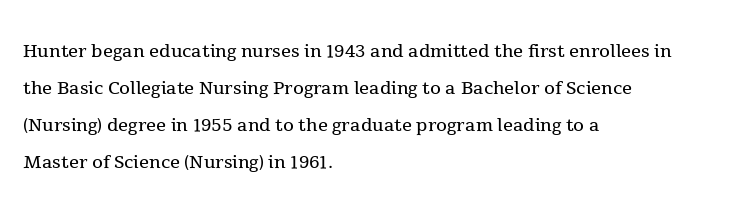
Q: Is the text bold? A: No.
Q: Is the text italic (slanted)? A: No, it is upright.
Q: Is the text underlined? A: No.
Q: How is the paragraph aligned? A: Left-aligned.
Q: Is the spacing between letters normal or unusually wide? A: Normal.
Q: Is the spacing between lines tight, normal or loose? A: Normal.
